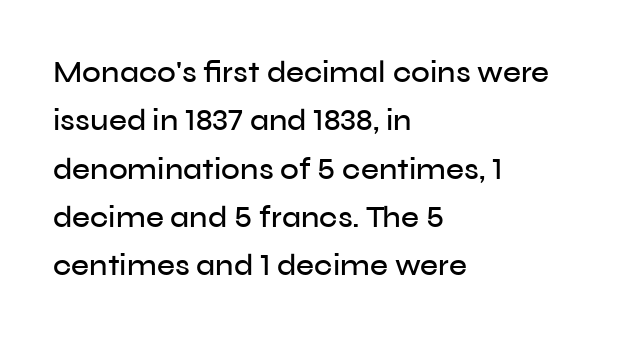
Is there much room between lines? A standard amount, neither cramped nor airy. Style check: upright. The letterforms sit shoulder to shoulder at normal distance. Horizontally, the lines are justified to the leading edge only. Nothing sits at the stroke ends, so this counts as sans-serif.
